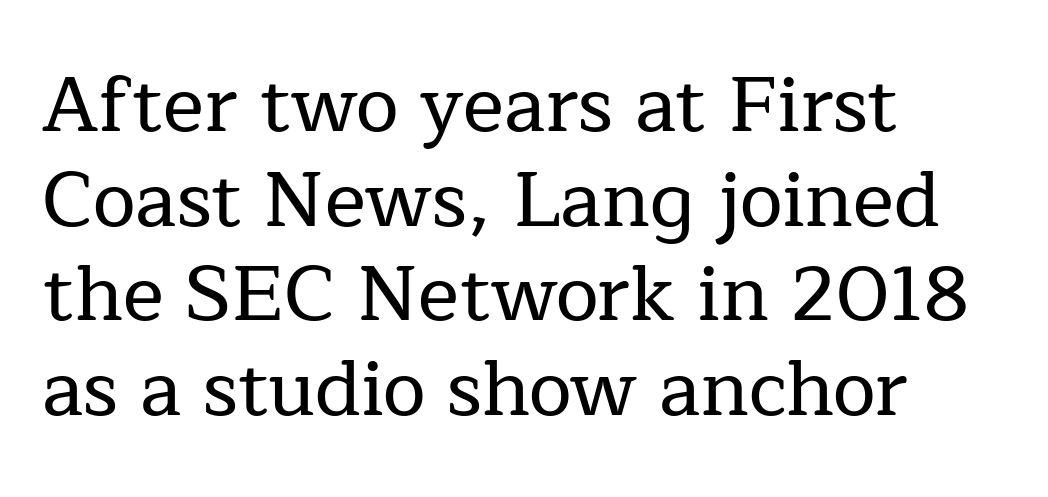
The image shows 77 px serif type, upright; set left-aligned, line spacing 1.23x, normal letter spacing, not underlined; low stroke contrast and a medium x-height.
